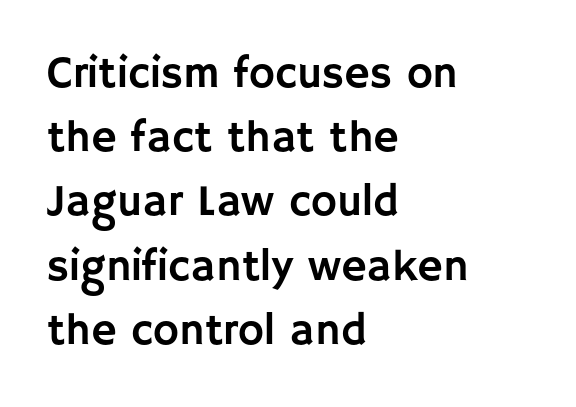
Q: Is the text italic (slanted)? A: No, it is upright.
Q: Is the typeface a serif or a sans-serif typeface? A: Sans-serif.
Q: Is the text underlined? A: No.
Q: How is the paragraph aligned? A: Left-aligned.
Q: Is the spacing between letters normal or unusually wide? A: Normal.
Q: Is the spacing between lines tight, normal or loose? A: Normal.
Q: Width (condensed, normal, or wide)? A: Normal.
Q: Stroke contrast? A: Low.
Q: x-height? A: Large.
Q: Monospaced? A: No.
